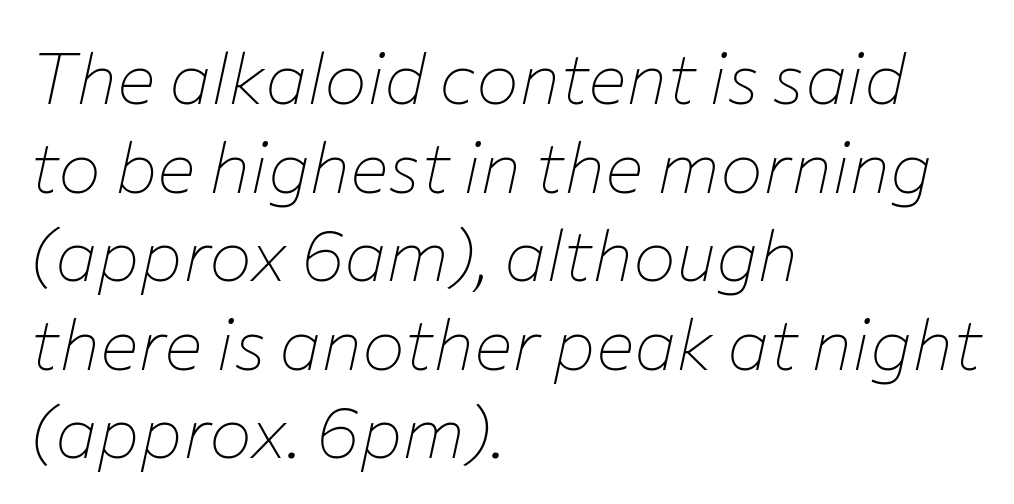
Q: Is the text bold? A: No.
Q: Is the text italic (slanted)? A: Yes, it leans right by about 12 degrees.
Q: Is the text underlined? A: No.
Q: How is the paragraph aligned? A: Left-aligned.
Q: Is the spacing between letters normal or unusually wide? A: Normal.
Q: Width (condensed, normal, or wide)? A: Normal.
Q: Stroke contrast? A: Low.
Q: x-height? A: Medium.
Q: Monospaced? A: No.
